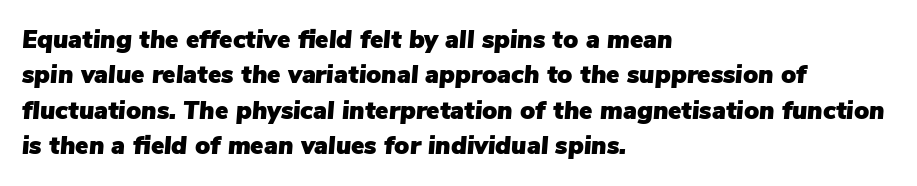
Q: Is the text italic (slanted)? A: Yes, it leans right by about 5 degrees.
Q: Is the text underlined? A: No.
Q: How is the paragraph aligned? A: Left-aligned.
Q: Is the spacing between letters normal or unusually wide? A: Normal.
Q: Is the spacing between lines tight, normal or loose? A: Normal.
